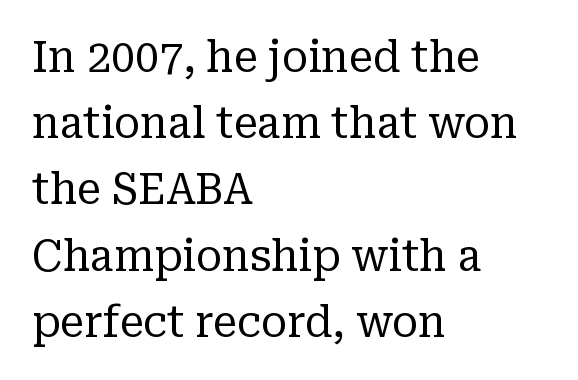
{"serif": "yes", "italic": "no", "bold": "no", "weight": "regular", "width": "normal", "stroke_contrast": "low", "x_height": "medium", "monospaced": "no", "underline": "no", "align": "left", "line_spacing": "normal", "line_spacing_ratio": 1.54, "letter_spacing": "normal", "letter_spacing_em": 0.0, "glyph_px": 43}
